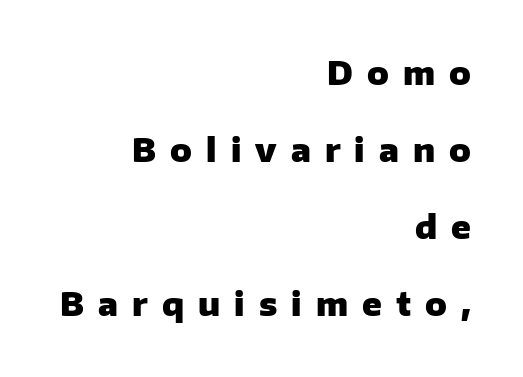
Q: Is the text bold? A: Yes.
Q: Is the text italic (slanted)? A: No, it is upright.
Q: Is the typeface a serif or a sans-serif typeface? A: Sans-serif.
Q: Is the text underlined? A: No.
Q: How is the paragraph aligned? A: Right-aligned.
Q: Is the spacing between letters normal or unusually wide? A: Unusually wide.
Q: Is the spacing between lines tight, normal or loose? A: Loose.
Q: Width (condensed, normal, or wide)? A: Normal.
Q: Stroke contrast? A: Low.
Q: x-height? A: Medium.
Q: Monospaced? A: No.
